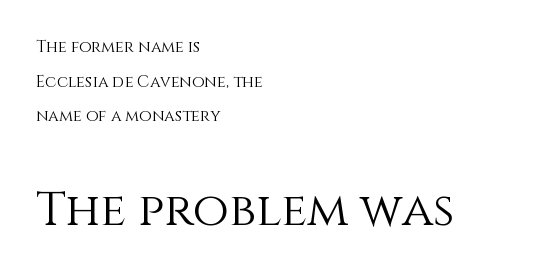
Q: Is the text bold? A: No.
Q: Is the text italic (slanted)? A: No, it is upright.
Q: Is the text underlined? A: No.
Q: How is the paragraph aligned? A: Left-aligned.
Q: Is the spacing between letters normal or unusually wide? A: Normal.
Q: Is the spacing between lines tight, normal or loose? A: Loose.
Q: Which block of text is set in a larger size, the first (top) or the second (bottom)? A: The second (bottom) one.
Q: Width (condensed, normal, or wide)? A: Normal.
Q: Stroke contrast? A: Medium.
Q: x-height? A: Large.
Q: Monospaced? A: No.
